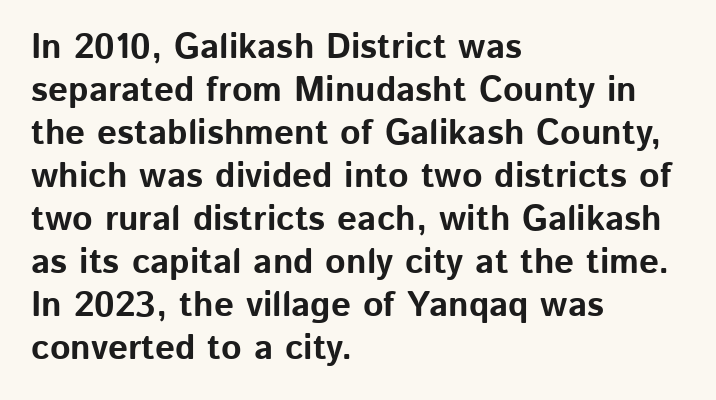
{"serif": "no", "italic": "no", "bold": "yes", "weight": "bold", "width": "normal", "stroke_contrast": "low", "x_height": "medium", "monospaced": "no", "underline": "no", "align": "left", "line_spacing_ratio": 1.23, "letter_spacing": "normal", "letter_spacing_em": 0.0, "glyph_px": 35}
